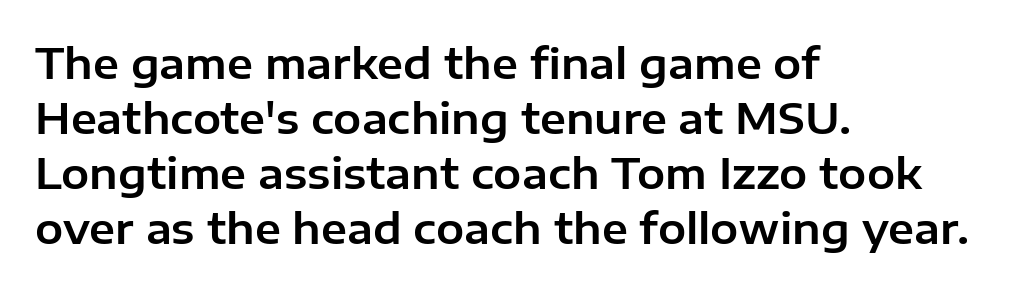
Q: Is the text italic (slanted)? A: No, it is upright.
Q: Is the typeface a serif or a sans-serif typeface? A: Sans-serif.
Q: Is the text underlined? A: No.
Q: How is the paragraph aligned? A: Left-aligned.
Q: Is the spacing between letters normal or unusually wide? A: Normal.
Q: Is the spacing between lines tight, normal or loose? A: Normal.
Q: Width (condensed, normal, or wide)? A: Normal.
Q: Stroke contrast? A: Low.
Q: x-height? A: Medium.
Q: Monospaced? A: No.
